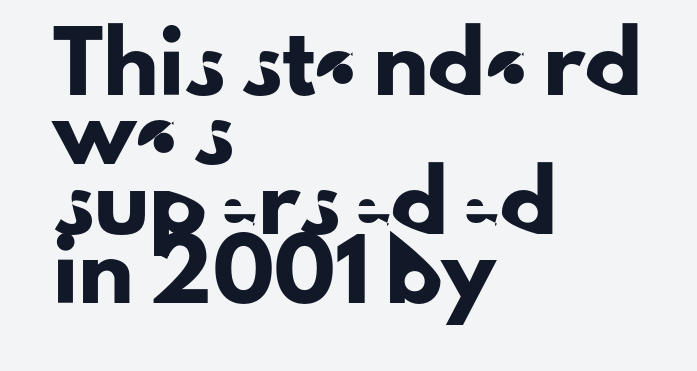
Q: Is the text italic (slanted)? A: No, it is upright.
Q: Is the typeface a serif or a sans-serif typeface? A: Sans-serif.
Q: Is the text underlined? A: No.
Q: How is the paragraph aligned? A: Left-aligned.
Q: Is the spacing between letters normal or unusually wide? A: Normal.
Q: Width (condensed, normal, or wide)? A: Normal.
Q: Stroke contrast? A: Low.
Q: x-height? A: Small.
Q: Monospaced? A: No.
